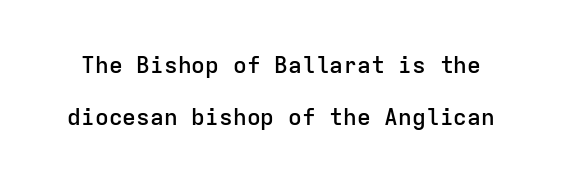
{"italic": "no", "bold": "semi", "underline": "no", "line_spacing": "loose", "line_spacing_ratio": 2.26, "letter_spacing": "normal", "letter_spacing_em": 0.0, "glyph_px": 23}
